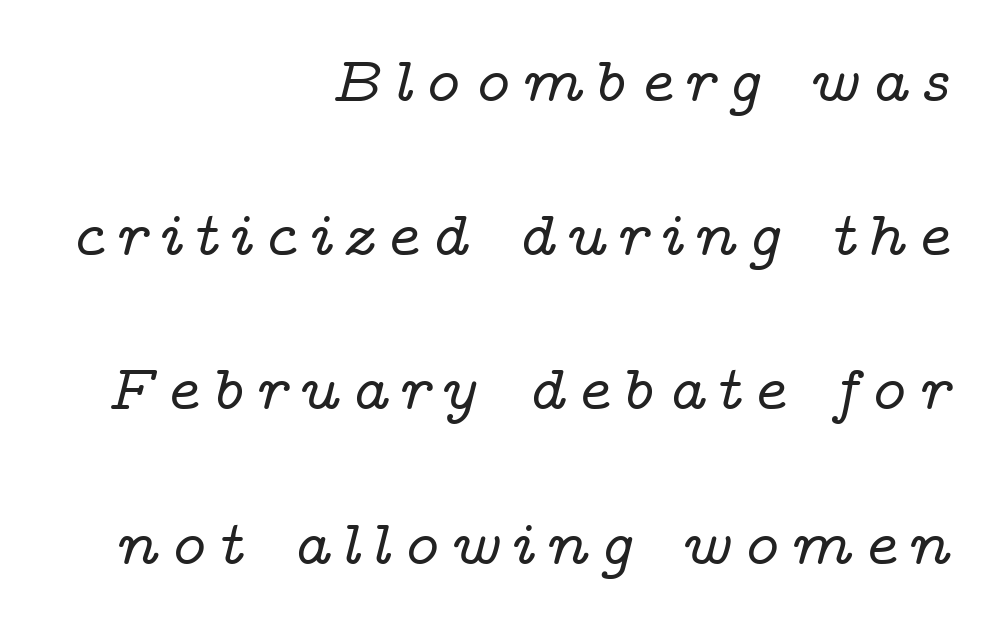
The lines are spread far apart with generous leading. The area under the type is left untouched. Which margin do the lines hug? The right one — the left edge is uneven. The passage shown is typeset with a serif family. The rendering uses natural spacing where letterforms have individual widths. Emphasis-style slanted type is in use.
